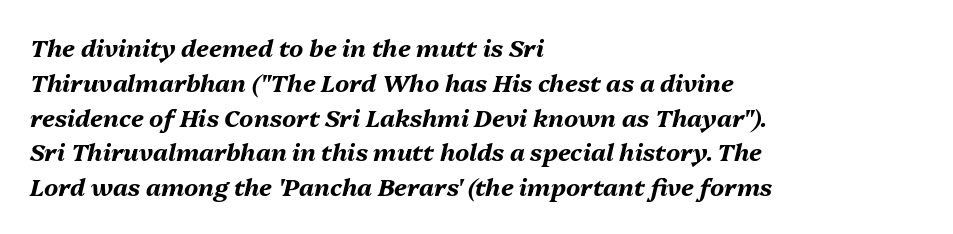
The image shows 24 px bold type, italic (leaning right); set left-aligned, normal line spacing (1.45x), normal letter spacing, not underlined.
